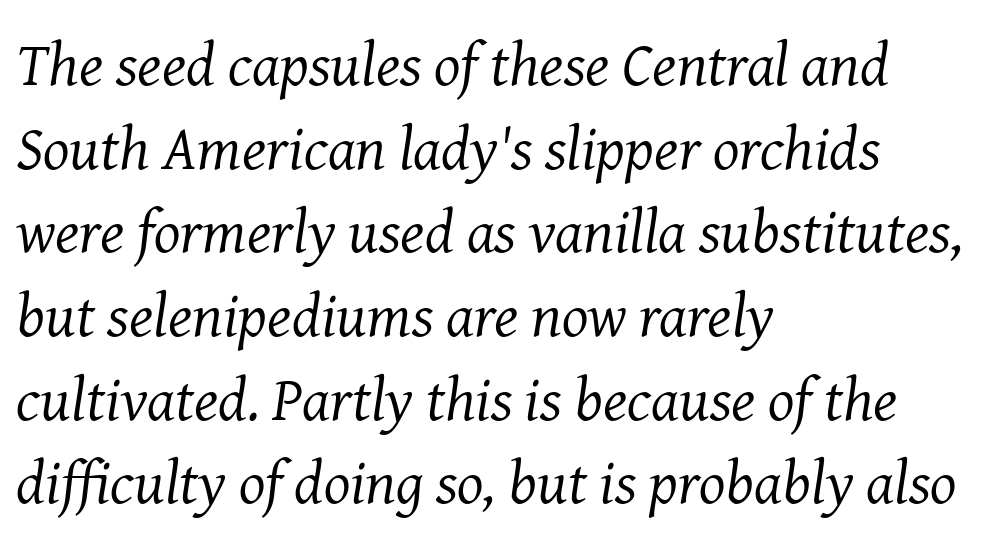
The image shows 62 px regular-weight serif type, italic (leaning right); set left-aligned, normal line spacing (1.35x), normal letter spacing, not underlined; medium stroke contrast and a medium x-height.
